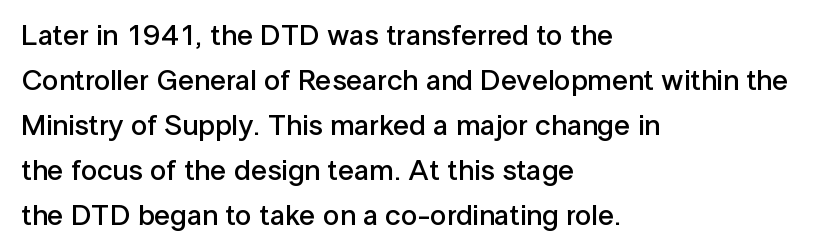
The image shows 29 px semibold sans-serif type, upright; set left-aligned, normal line spacing (1.55x), normal letter spacing, not underlined; low stroke contrast and a medium x-height.
